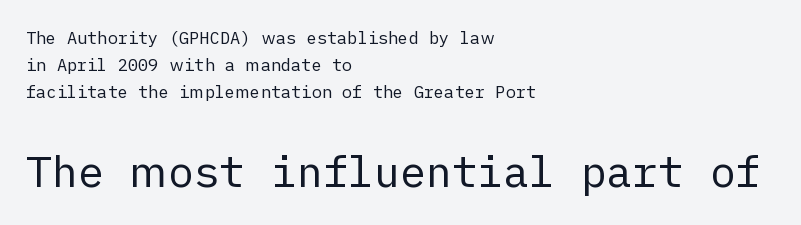
{"serif": "no", "italic": "no", "bold": "no", "weight": "regular", "width": "normal", "stroke_contrast": "low", "x_height": "medium", "underline": "no", "align": "left", "line_spacing": "normal", "line_spacing_ratio": 1.6, "letter_spacing": "normal", "letter_spacing_em": 0.0, "larger_block": "second", "size_ratio": 2.53, "glyph_px": 43}
